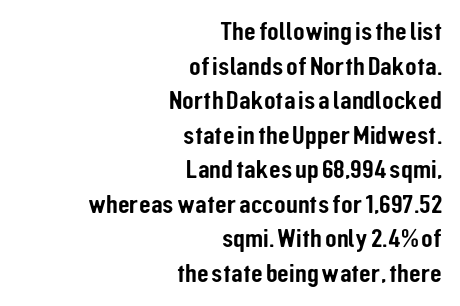
The image shows 27 px text type, upright; set right-aligned, normal line spacing (1.28x), normal letter spacing, not underlined.
